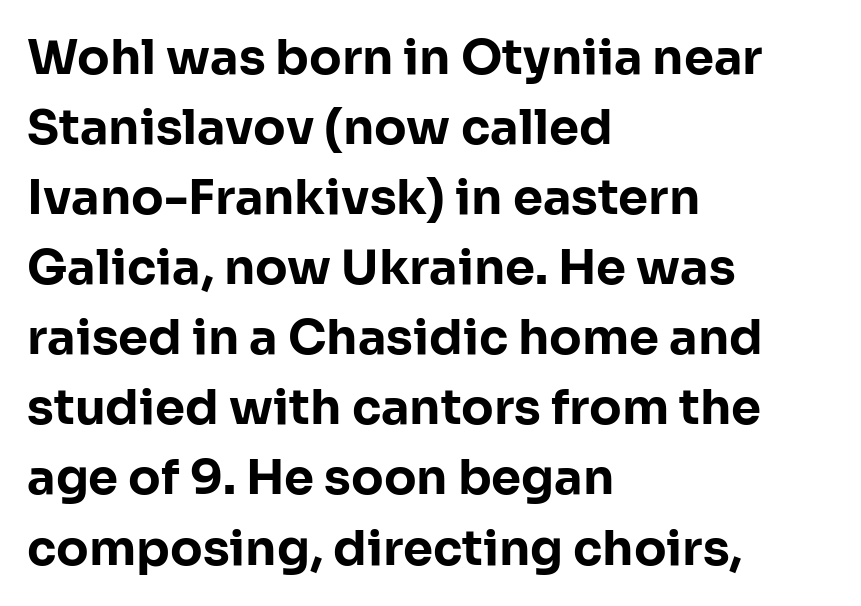
The image shows 48 px bold sans-serif type, upright; set left-aligned, normal line spacing (1.46x), normal letter spacing, not underlined; low stroke contrast and a medium x-height.
